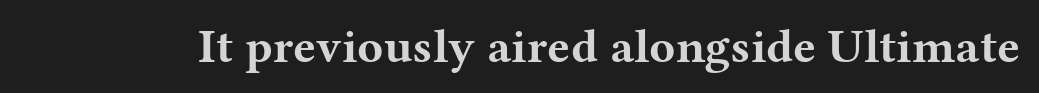
Q: Is the text bold? A: Yes.
Q: Is the text italic (slanted)? A: No, it is upright.
Q: Is the typeface a serif or a sans-serif typeface? A: Serif.
Q: Is the text underlined? A: No.
Q: Is the spacing between letters normal or unusually wide? A: Normal.
Q: Width (condensed, normal, or wide)? A: Wide.
Q: Stroke contrast? A: Medium.
Q: x-height? A: Medium.
Q: Monospaced? A: No.
